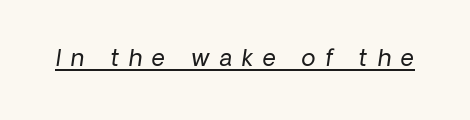
{"bold": "no", "underline": "yes", "letter_spacing": "wide", "letter_spacing_em": 0.43, "glyph_px": 23}
